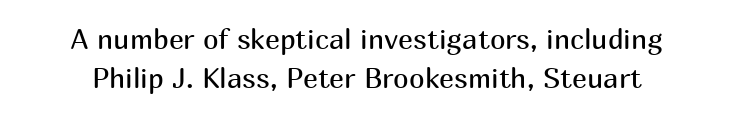
Quick note: underline off. Heft: none added — not bold. A typesetter would call this proportional, since set widths differ per character. Letterform terminals end flat and unadorned throughout the passage. Each word holds together tightly as a unit, with standard inter-letter gaps. How would I describe the line gaps? Plain and ordinary.
